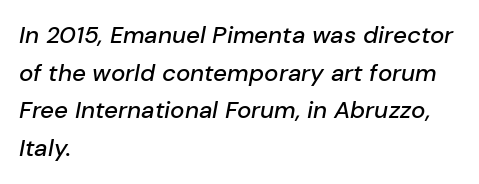
Students, observe: this is what conventionally led text looks like. The zone under the glyphs is completely vacant. A student would call this left alignment; a typographer would say flush left, rag right. Slant detected: the letters are inclined. Each word holds together tightly as a unit, with standard inter-letter gaps.
